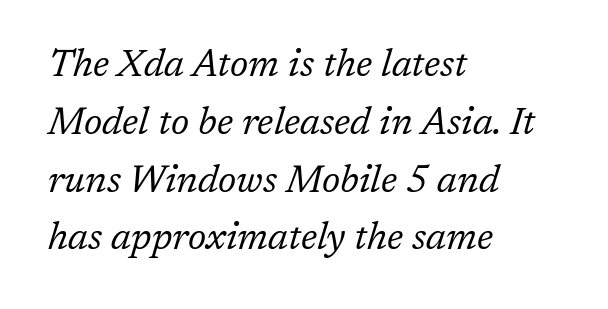
Q: Is the text bold? A: No.
Q: Is the text italic (slanted)? A: Yes, it leans right by about 17 degrees.
Q: Is the typeface a serif or a sans-serif typeface? A: Serif.
Q: Is the text underlined? A: No.
Q: How is the paragraph aligned? A: Left-aligned.
Q: Is the spacing between letters normal or unusually wide? A: Normal.
Q: Is the spacing between lines tight, normal or loose? A: Normal.
Q: Width (condensed, normal, or wide)? A: Normal.
Q: Stroke contrast? A: Low.
Q: x-height? A: Medium.
Q: Monospaced? A: No.
